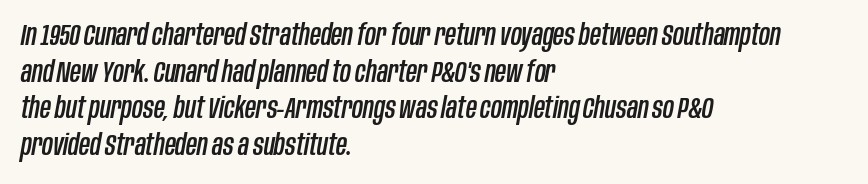
{"italic": "yes", "lean": "right", "slant_degrees": 10, "width": "condensed", "stroke_contrast": "low", "x_height": "large", "monospaced": "no", "underline": "no", "align": "left", "line_spacing_ratio": 1.22, "letter_spacing": "normal", "letter_spacing_em": 0.0, "glyph_px": 30}
